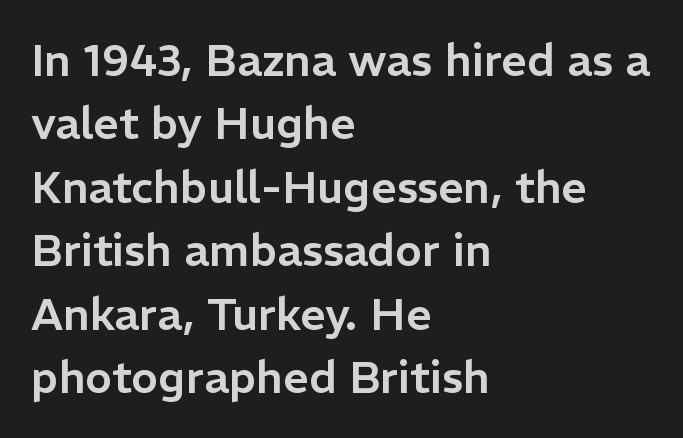
Summary of vertical rhythm: regular, with standard interline spacing. Compared with a centered layout, this one pins lines to the left instead. The lettering holds an erect, upright posture throughout. Underlining? Definitely not there.
